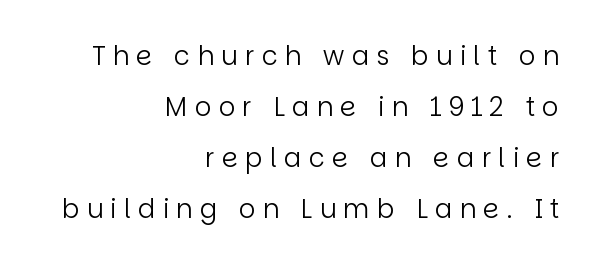
Visually the block forms a straight wall on the right and a jagged coastline on the left. Posture: straight, roman, zero tilt. No extra ink here — the face is not bold. A bare baseline throughout the passage. Vertical spacing — loose. Observe the wide spacing: letters keep a clear distance from each other.
